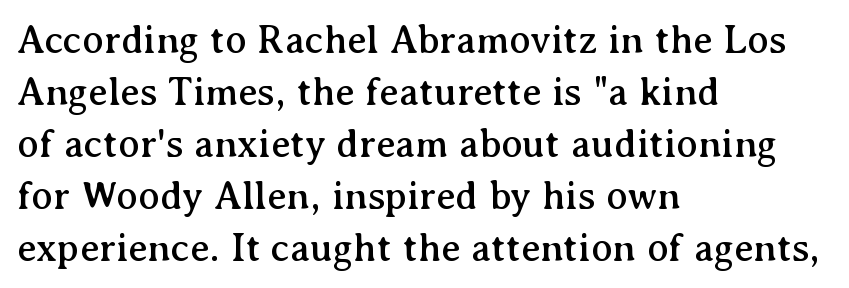
Q: Is the text italic (slanted)? A: No, it is upright.
Q: Is the typeface a serif or a sans-serif typeface? A: Serif.
Q: Is the text underlined? A: No.
Q: How is the paragraph aligned? A: Left-aligned.
Q: Is the spacing between letters normal or unusually wide? A: Normal.
Q: Is the spacing between lines tight, normal or loose? A: Normal.
Q: Width (condensed, normal, or wide)? A: Normal.
Q: Stroke contrast? A: Medium.
Q: x-height? A: Medium.
Q: Monospaced? A: No.
